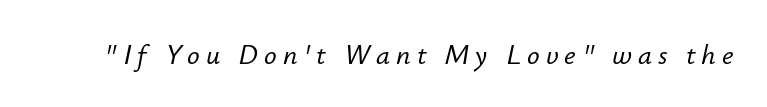
The image shows 28 px text type, italic (leaning right); set unusually wide letter spacing (+0.21 em), not underlined; low stroke contrast and a small x-height.
